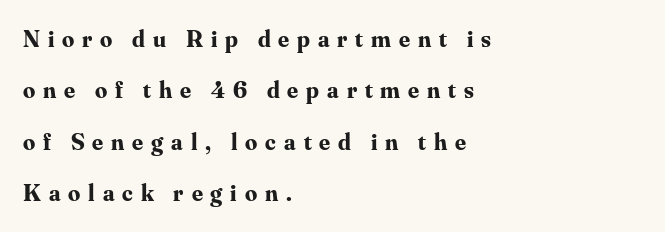
{"italic": "no", "bold": "yes", "underline": "no", "align": "left", "line_spacing": "loose", "line_spacing_ratio": 2.14, "letter_spacing": "wide", "letter_spacing_em": 0.33, "glyph_px": 24}
